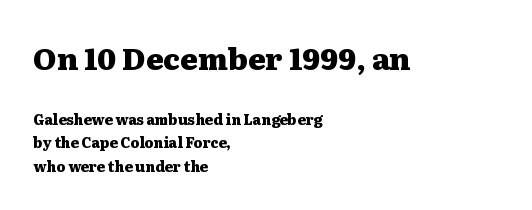
Q: Is the text bold? A: Yes.
Q: Is the text italic (slanted)? A: No, it is upright.
Q: Is the typeface a serif or a sans-serif typeface? A: Serif.
Q: Is the text underlined? A: No.
Q: How is the paragraph aligned? A: Left-aligned.
Q: Is the spacing between letters normal or unusually wide? A: Normal.
Q: Is the spacing between lines tight, normal or loose? A: Normal.
Q: Which block of text is set in a larger size, the first (top) or the second (bottom)? A: The first (top) one.
Q: Width (condensed, normal, or wide)? A: Wide.
Q: Stroke contrast? A: Medium.
Q: x-height? A: Medium.
Q: Monospaced? A: No.
